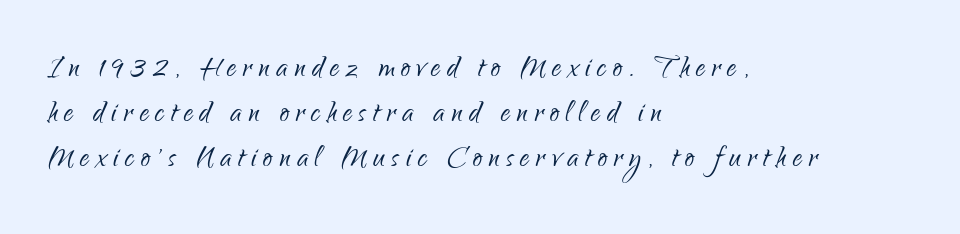
Q: Is the text bold? A: No.
Q: Is the text italic (slanted)? A: Yes.
Q: Is the typeface a serif or a sans-serif typeface? A: Sans-serif.
Q: Is the text underlined? A: No.
Q: How is the paragraph aligned? A: Left-aligned.
Q: Width (condensed, normal, or wide)? A: Condensed.
Q: Stroke contrast? A: Low.
Q: x-height? A: Small.
Q: Monospaced? A: No.
